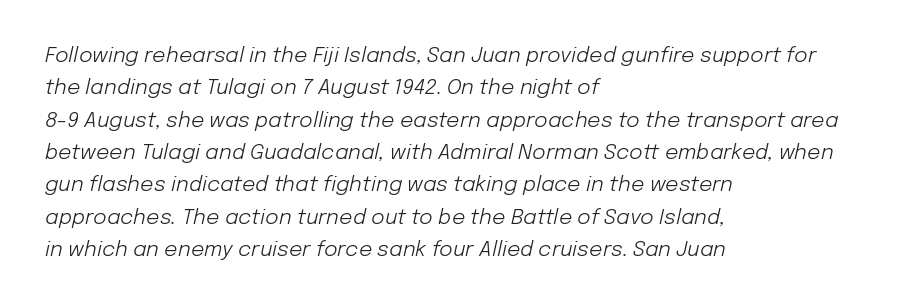
The image shows 21 px text type, italic (leaning right); set left-aligned, normal line spacing (1.54x), normal letter spacing, not underlined.
